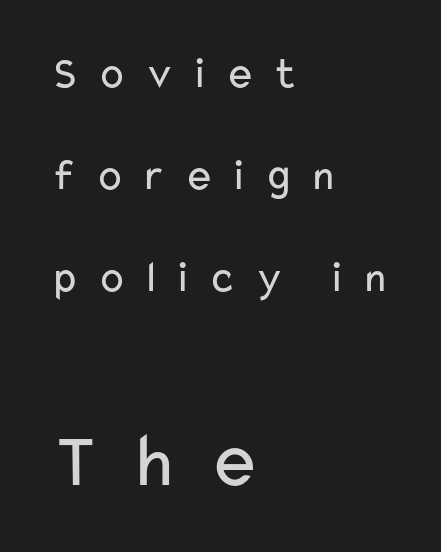
{"serif": "no", "italic": "no", "bold": "no", "weight": "regular", "width": "wide", "stroke_contrast": "low", "x_height": "medium", "monospaced": "no", "underline": "no", "align": "left", "line_spacing": "loose", "line_spacing_ratio": 2.27, "letter_spacing": "wide", "letter_spacing_em": 0.36, "larger_block": "second", "size_ratio": 1.76, "glyph_px": 79}
